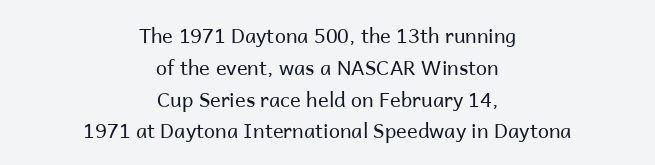
Q: Is the text bold? A: No.
Q: Is the text italic (slanted)? A: No, it is upright.
Q: Is the text underlined? A: No.
Q: How is the paragraph aligned? A: Centered.
Q: Is the spacing between letters normal or unusually wide? A: Normal.
Q: Is the spacing between lines tight, normal or loose? A: Normal.
